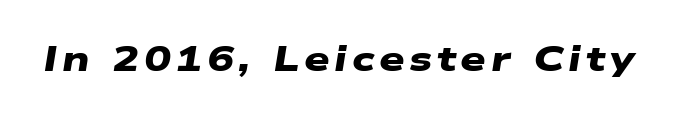
The image shows 36 px heavy, wide sans-serif type; set not underlined; low stroke contrast and a medium x-height.
